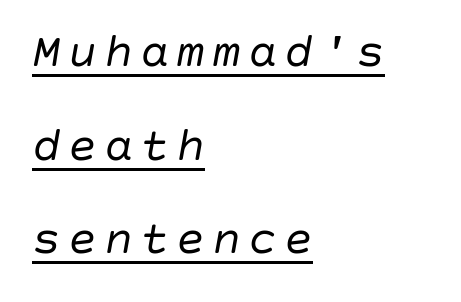
{"italic": "yes", "lean": "right", "slant_degrees": 10, "bold": "no", "weight": "regular", "width": "normal", "stroke_contrast": "low", "x_height": "large", "underline": "yes", "align": "left", "line_spacing": "loose", "line_spacing_ratio": 1.95, "glyph_px": 48}
